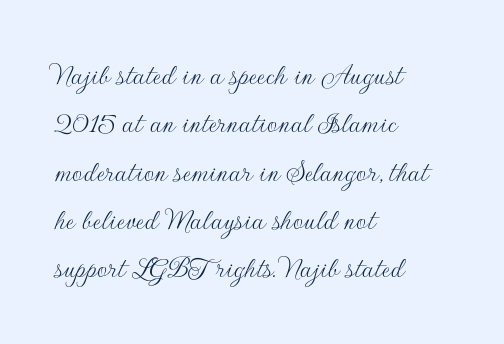
The image shows 32 px thin sans-serif type; set left-aligned, normal line spacing (1.51x), normal letter spacing, not underlined; low stroke contrast and a small x-height.
